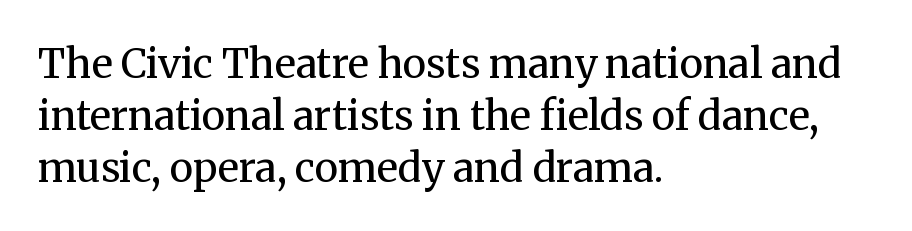
Vertical strokes here are truly vertical. This sample uses a serif face. Compared with a typical body face, this is equally light or lighter still. These lines sit exactly where default settings would place them. Which margin do the lines hug? The left one — the right edge is uneven. Glance below the letters and you will spot only blank space.
